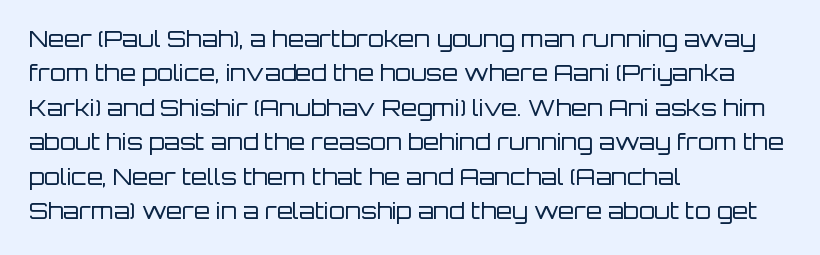
The image shows 23 px text type, upright; set left-aligned, normal line spacing (1.5x), normal letter spacing, not underlined.
